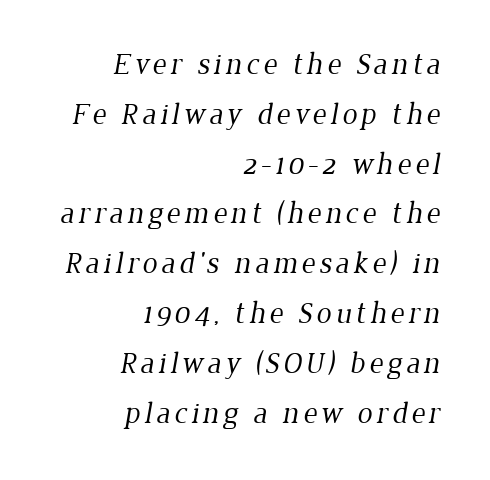
{"serif": "yes", "bold": "no", "weight": "regular", "width": "normal", "stroke_contrast": "low", "x_height": "medium", "monospaced": "no", "underline": "no", "align": "right", "line_spacing": "normal", "line_spacing_ratio": 1.66, "glyph_px": 30}
